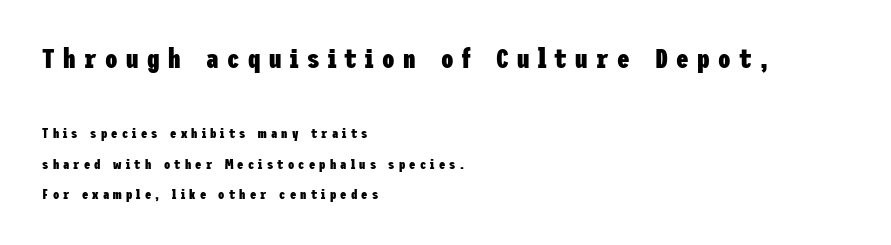
A roman cut, with each character standing at attention. Line beginnings align vertically; line endings do not. No feet cap the strokes, marking this as sans-serif type. Two sizes are in play, and the larger belongs to the first block.
